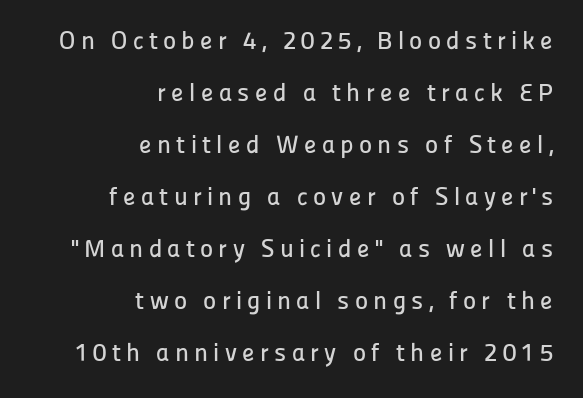
{"italic": "no", "underline": "no", "align": "right", "line_spacing": "loose", "line_spacing_ratio": 2.08, "letter_spacing": "wide", "letter_spacing_em": 0.21, "glyph_px": 25}
